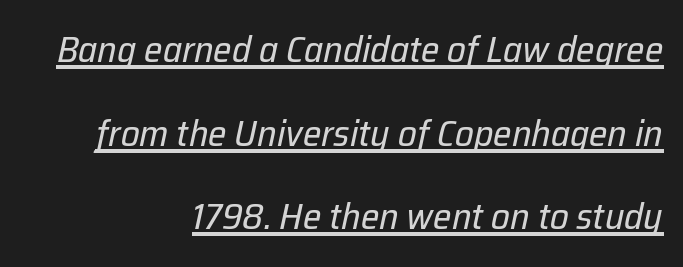
The image shows 37 px regular-weight type, italic (leaning right); set right-aligned, loose line spacing (2.26x), normal letter spacing, underlined; low stroke contrast and a medium x-height.
